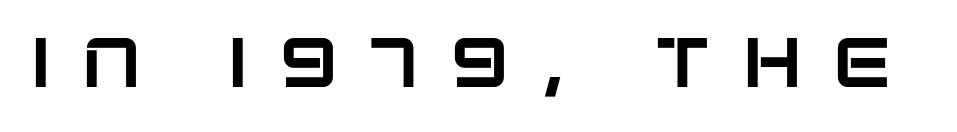
The image shows 70 px sans-serif type, upright; set unusually wide letter spacing (+0.45 em), not underlined; low stroke contrast and a large x-height.
